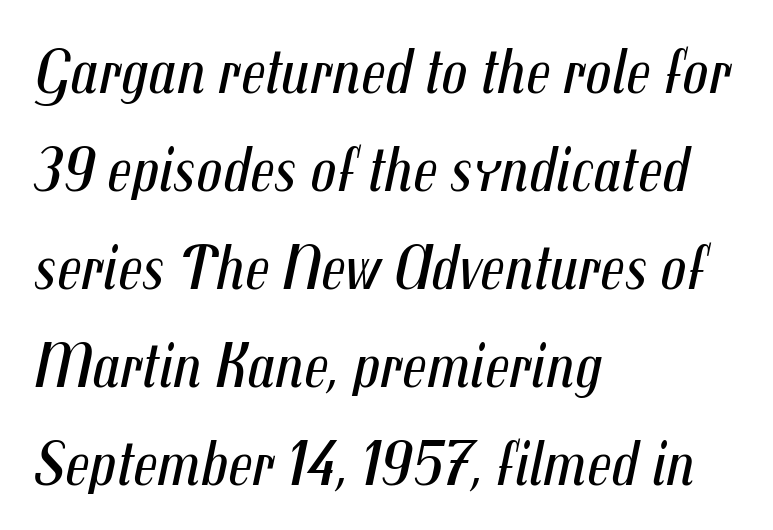
{"italic": "yes", "lean": "right", "slant_degrees": 12, "bold": "no", "weight": "regular", "width": "condensed", "stroke_contrast": "medium", "x_height": "medium", "monospaced": "no", "underline": "no", "align": "left", "line_spacing": "normal", "line_spacing_ratio": 1.53, "letter_spacing": "normal", "letter_spacing_em": 0.0, "glyph_px": 64}
